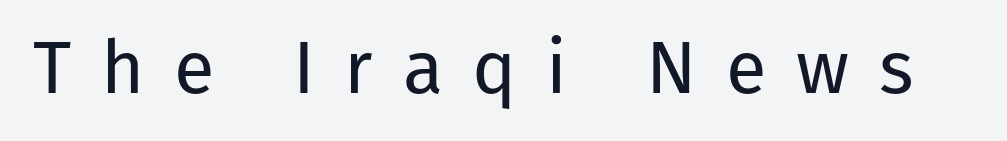
The image shows 74 px regular-weight sans-serif type, upright; set unusually wide letter spacing (+0.4 em), not underlined; low stroke contrast and a medium x-height.
